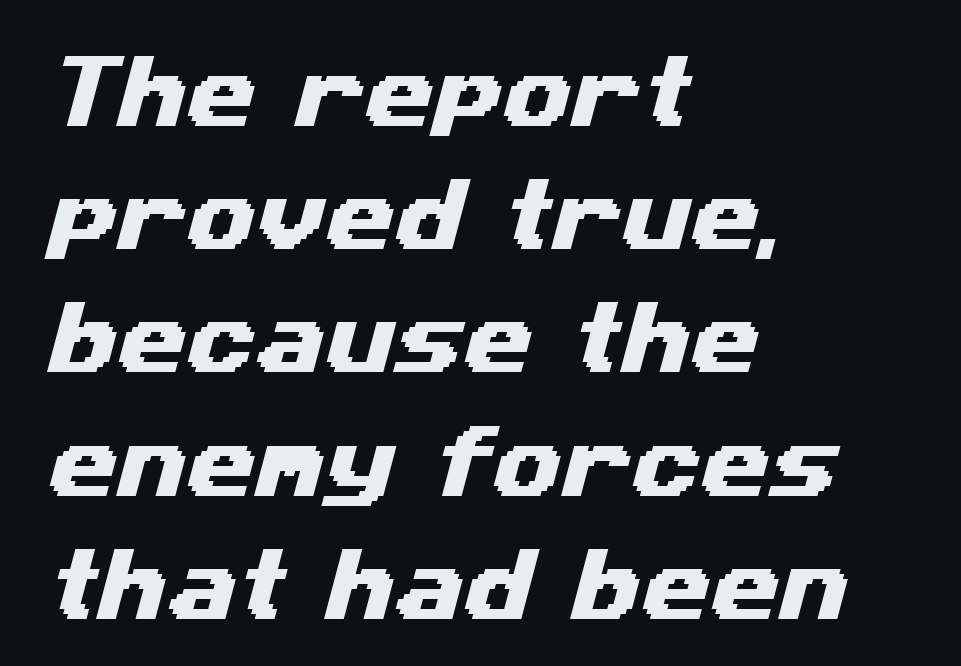
Q: Is the typeface a serif or a sans-serif typeface? A: Sans-serif.
Q: Is the text underlined? A: No.
Q: How is the paragraph aligned? A: Left-aligned.
Q: Is the spacing between letters normal or unusually wide? A: Normal.
Q: Is the spacing between lines tight, normal or loose? A: Normal.
Q: Width (condensed, normal, or wide)? A: Wide.
Q: Stroke contrast? A: Medium.
Q: x-height? A: Medium.
Q: Monospaced? A: No.
